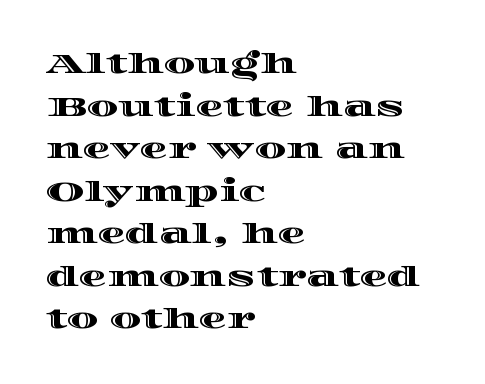
{"italic": "no", "width": "wide", "x_height": "large", "monospaced": "no", "underline": "no", "align": "left", "line_spacing": "normal", "line_spacing_ratio": 1.52, "letter_spacing": "normal", "letter_spacing_em": 0.0, "glyph_px": 28}
